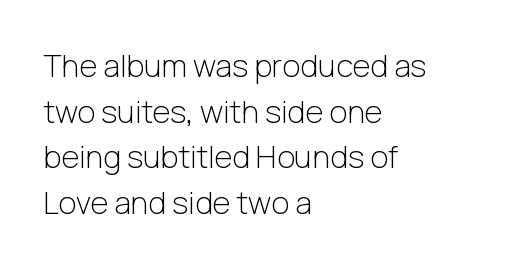
The image shows 31 px light sans-serif type, upright; set left-aligned, normal line spacing (1.47x), normal letter spacing, not underlined; low stroke contrast and a medium x-height.
